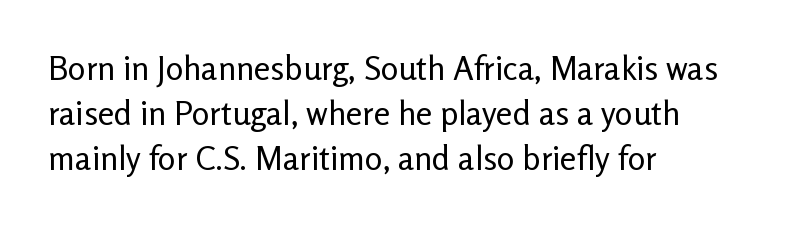
Q: Is the text bold? A: No.
Q: Is the text italic (slanted)? A: No, it is upright.
Q: Is the typeface a serif or a sans-serif typeface? A: Sans-serif.
Q: Is the text underlined? A: No.
Q: How is the paragraph aligned? A: Left-aligned.
Q: Is the spacing between letters normal or unusually wide? A: Normal.
Q: Is the spacing between lines tight, normal or loose? A: Normal.
Q: Width (condensed, normal, or wide)? A: Normal.
Q: Stroke contrast? A: Low.
Q: x-height? A: Medium.
Q: Monospaced? A: No.
